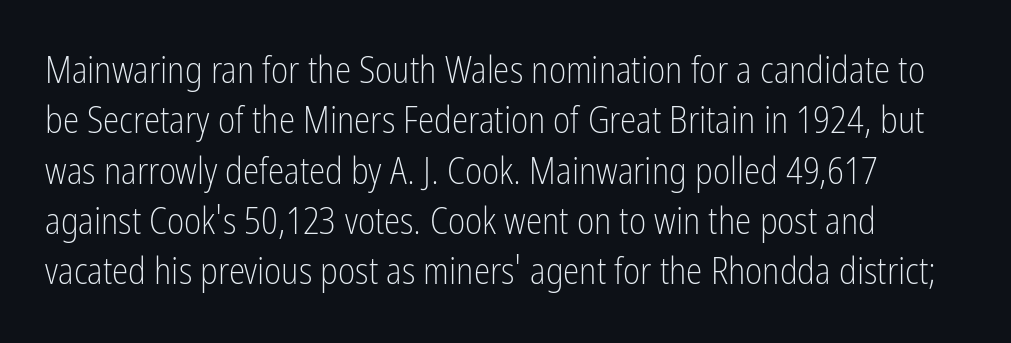
Do the characters align in a grid? No, the font is proportional. This block has exactly the height ordinary leading produces. Italic: no, the glyphs are upright roman. Glyph-to-glyph distance matches everyday printed text. These lines are composed in type without serifs.
